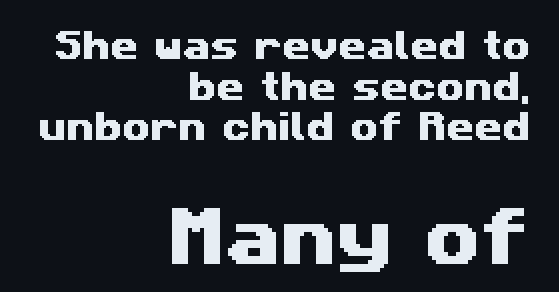
Q: Is the typeface a serif or a sans-serif typeface? A: Sans-serif.
Q: Is the text underlined? A: No.
Q: How is the paragraph aligned? A: Right-aligned.
Q: Is the spacing between letters normal or unusually wide? A: Normal.
Q: Is the spacing between lines tight, normal or loose? A: Normal.
Q: Which block of text is set in a larger size, the first (top) or the second (bottom)? A: The second (bottom) one.
Q: Width (condensed, normal, or wide)? A: Wide.
Q: Stroke contrast? A: Medium.
Q: x-height? A: Medium.
Q: Monospaced? A: No.
